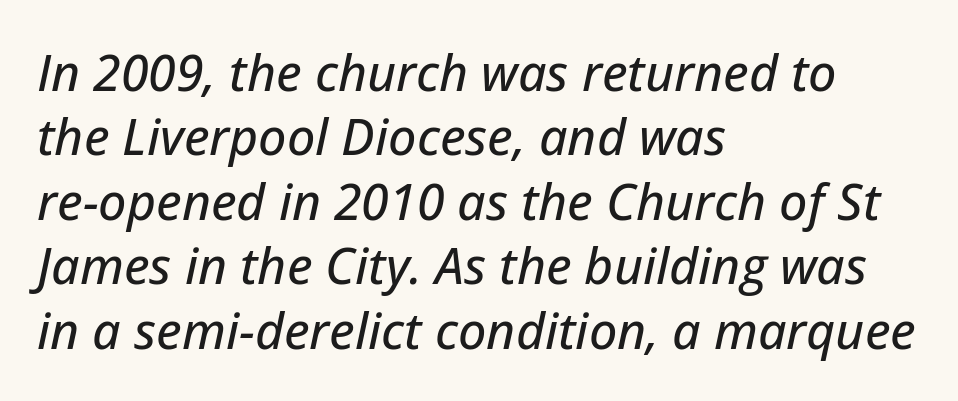
{"italic": "yes", "lean": "right", "slant_degrees": 12, "width": "normal", "stroke_contrast": "low", "x_height": "medium", "monospaced": "no", "underline": "no", "align": "left", "line_spacing": "normal", "line_spacing_ratio": 1.29, "letter_spacing": "normal", "letter_spacing_em": 0.0, "glyph_px": 50}
